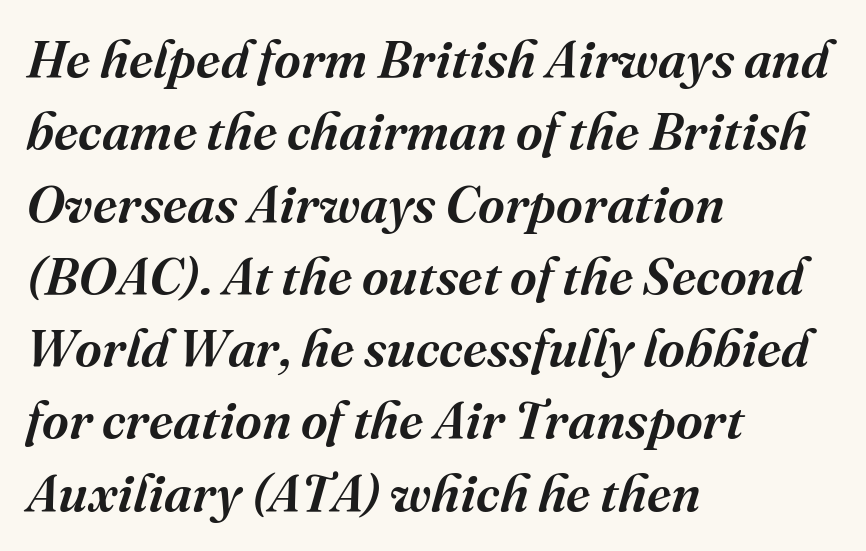
Q: Is the text bold? A: Semi-bold.
Q: Is the text italic (slanted)? A: Yes, it leans right by about 16 degrees.
Q: Is the typeface a serif or a sans-serif typeface? A: Serif.
Q: Is the text underlined? A: No.
Q: How is the paragraph aligned? A: Left-aligned.
Q: Is the spacing between letters normal or unusually wide? A: Normal.
Q: Is the spacing between lines tight, normal or loose? A: Normal.
Q: Width (condensed, normal, or wide)? A: Normal.
Q: Stroke contrast? A: Medium.
Q: x-height? A: Medium.
Q: Monospaced? A: No.
